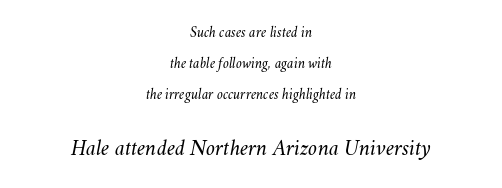
Underlining? Definitely not there. Is the letter spacing exaggerated? No — it looks like the ordinary default. In CSS terms this would be text-align: center. Is the stroke heavy? The answer is a plain regular-or-lighter. There's an unmistakable incline to the writing here.
